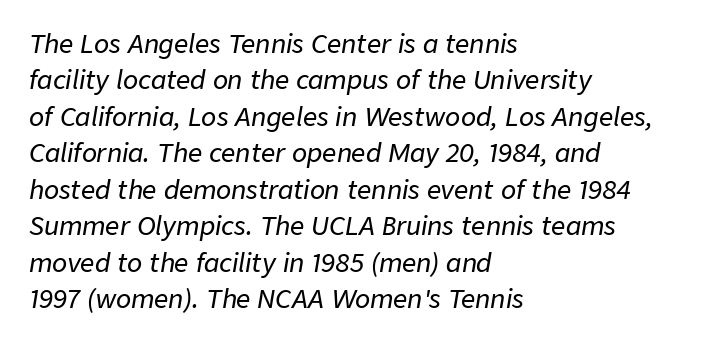
The glyphs look as if they've been sheared to an angle. The foot of each line stays bare and open. The designer left line spacing at the default. Look at the tracking — it's just the regular setting, nothing added. Casual observation: everything's shoved over to the left.
